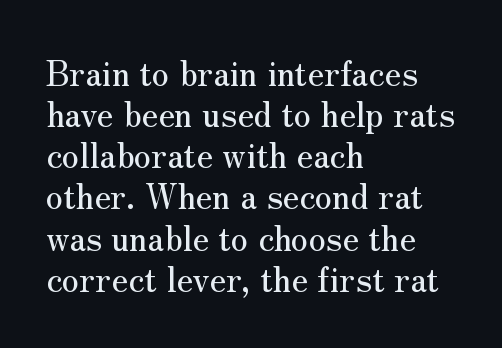
Observe the serifs anchoring each vertical stroke in this sample. The face used here is proportionally spaced, like ordinary book or web type. Rule under the text: the space is simply empty. Short note: letters normally spaced. The axis of the letterforms is exactly vertical. Is the block centered? No — it sits flush against the left margin.
